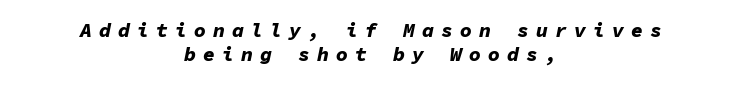
Q: Is the text bold? A: Yes.
Q: Is the text italic (slanted)? A: Yes, it leans right by about 11 degrees.
Q: Is the text underlined? A: No.
Q: How is the paragraph aligned? A: Centered.
Q: Is the spacing between letters normal or unusually wide? A: Unusually wide.
